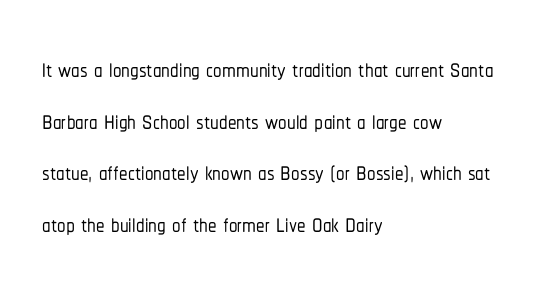
The image shows 34 px condensed sans-serif type, upright; set left-aligned, normal line spacing (1.52x), normal letter spacing, not underlined; low stroke contrast and a medium x-height.
